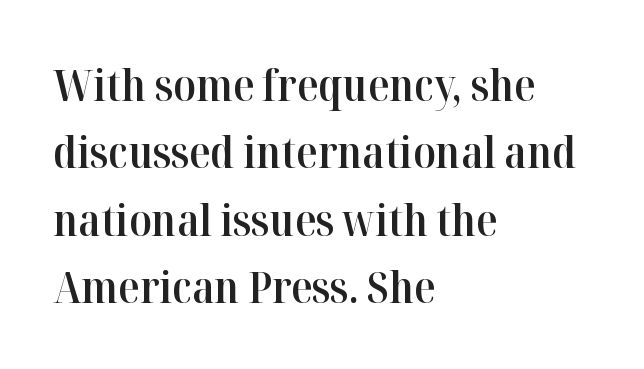
The image shows 44 px semibold serif type, upright; set left-aligned, normal line spacing (1.53x), normal letter spacing, not underlined; high stroke contrast and a medium x-height.
